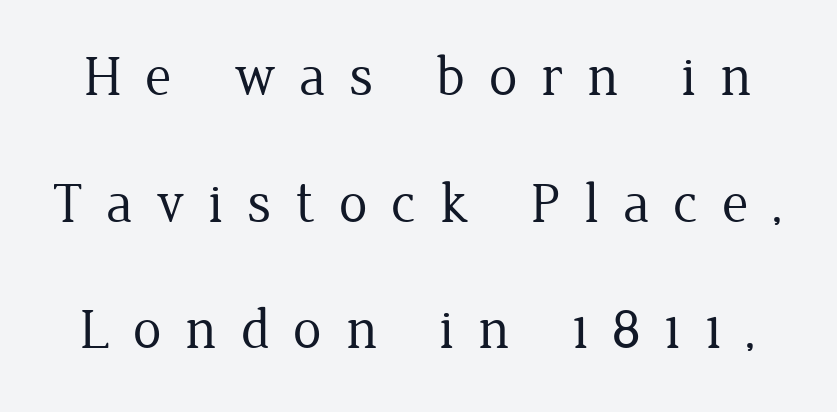
Little horizontal feet cap the strokes, marking this as serif type. Vertical stems look standard width or narrower in stroke. Widely set lines give the paragraph a tall, airy silhouette. This is the regular roman posture of the typeface.
